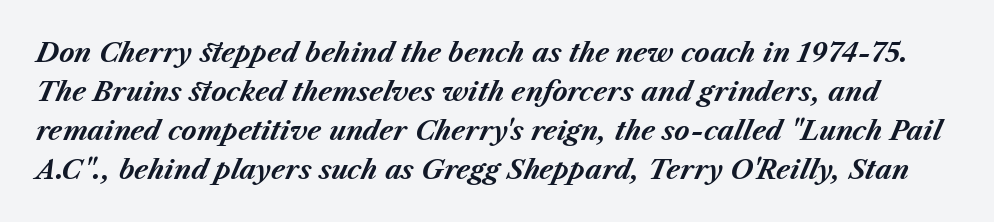
The image shows 26 px bold type, italic (leaning right); set normal line spacing (1.5x), normal letter spacing, not underlined.
